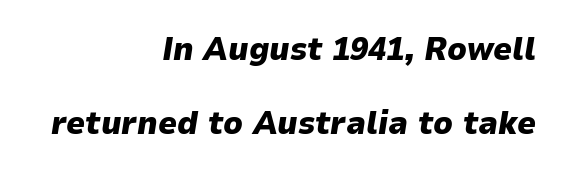
{"italic": "yes", "lean": "right", "slant_degrees": 9, "bold": "yes", "weight": "heavy", "width": "normal", "stroke_contrast": "low", "x_height": "medium", "monospaced": "no", "underline": "no", "align": "right", "line_spacing": "loose", "line_spacing_ratio": 2.23, "letter_spacing": "normal", "letter_spacing_em": 0.0, "glyph_px": 33}
